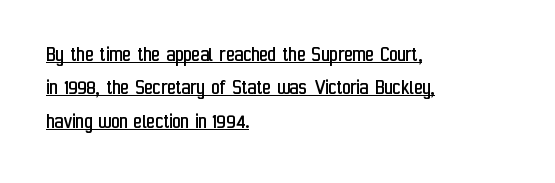
Q: Is the text bold? A: No.
Q: Is the text italic (slanted)? A: No, it is upright.
Q: Is the text underlined? A: Yes.
Q: How is the paragraph aligned? A: Left-aligned.
Q: Is the spacing between letters normal or unusually wide? A: Normal.
Q: Is the spacing between lines tight, normal or loose? A: Normal.
